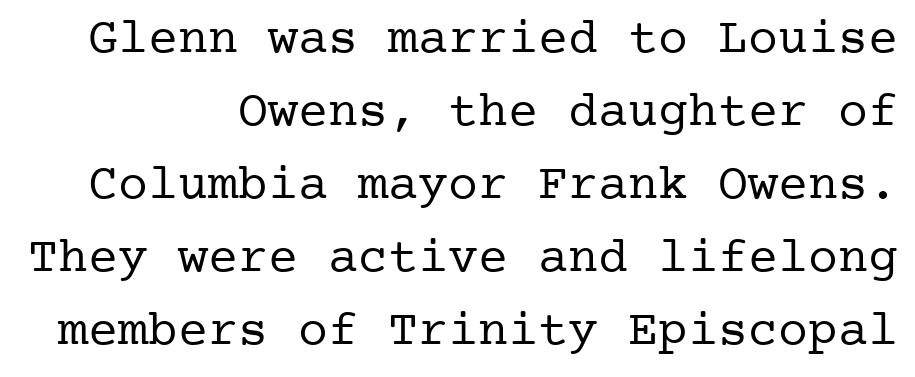
Stroke terminals: seriffed. Caption: multi-line text, flush right, ragged left. Vertical stems look standard width or narrower in stroke. The line-height multiplier appears to be the usual default. The strip under each line holds only bare page. The specimen reads as upright at a glance.
